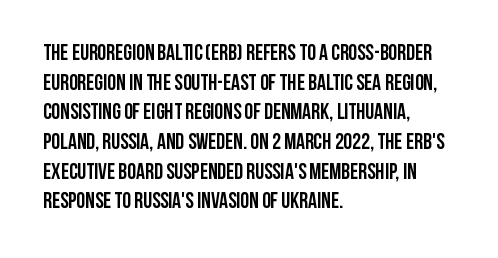
Caption: standard tracking, unaltered. Bold? Absolutely — the strokes are thick and heavy. Where is the straight margin? On the left. The line-height multiplier appears to be the usual default. Underlining? Definitely not there. Upright lettering throughout.
